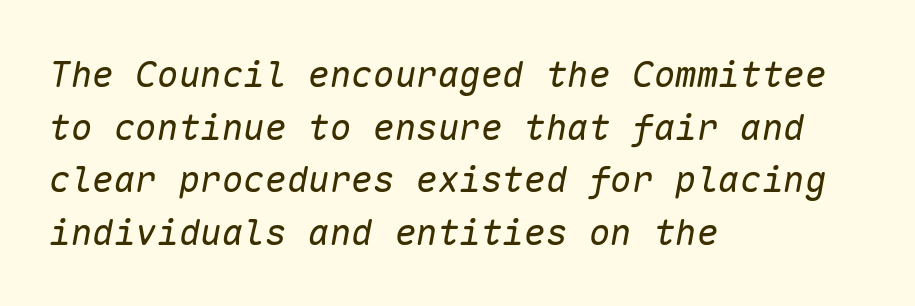
The image shows 36 px regular-weight type, italic (leaning right), monospaced; set left-aligned, normal line spacing (1.46x), normal letter spacing, not underlined; low stroke contrast and a medium x-height.
